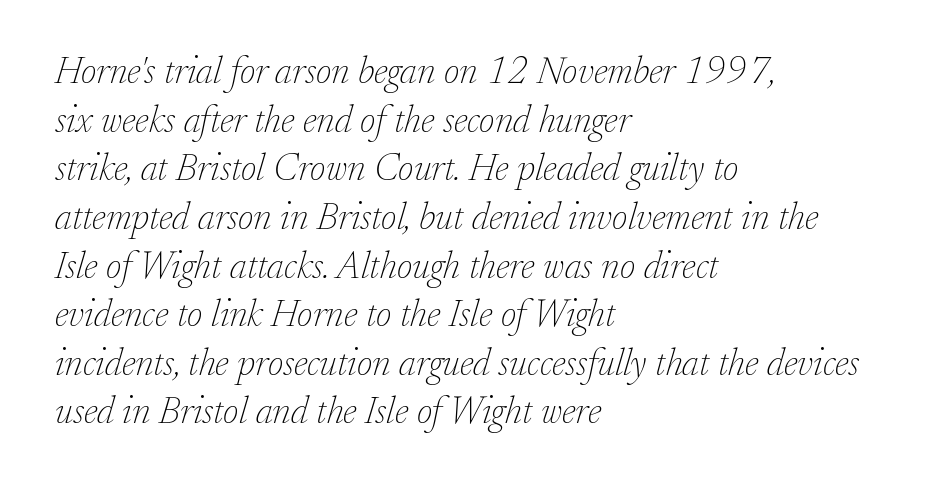
Quick note: italic. Whoever set this chose a conventional vertical rhythm. Look at the bottom of the vertical strokes: they flare into serifs here. Note the varied advance widths — an 'i' is clearly narrower than an 'm'.
